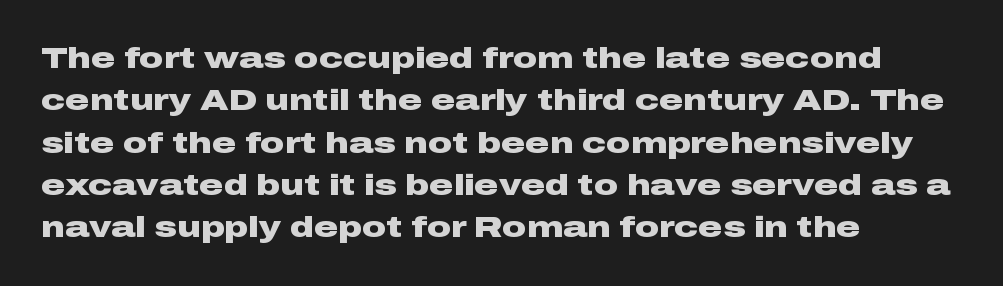
Q: Is the text bold? A: Yes.
Q: Is the text italic (slanted)? A: No, it is upright.
Q: Is the typeface a serif or a sans-serif typeface? A: Sans-serif.
Q: Is the text underlined? A: No.
Q: How is the paragraph aligned? A: Left-aligned.
Q: Is the spacing between letters normal or unusually wide? A: Normal.
Q: Is the spacing between lines tight, normal or loose? A: Normal.
Q: Width (condensed, normal, or wide)? A: Wide.
Q: Stroke contrast? A: Low.
Q: x-height? A: Medium.
Q: Monospaced? A: No.
